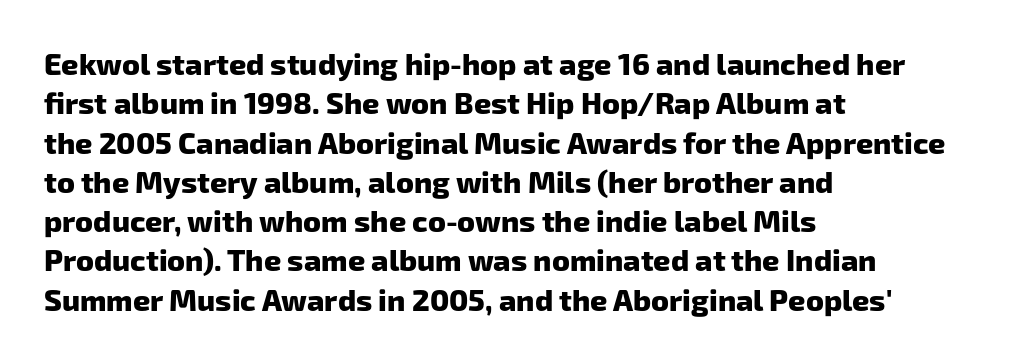
Q: Is the text bold? A: Yes.
Q: Is the typeface a serif or a sans-serif typeface? A: Sans-serif.
Q: Is the text underlined? A: No.
Q: How is the paragraph aligned? A: Left-aligned.
Q: Is the spacing between letters normal or unusually wide? A: Normal.
Q: Is the spacing between lines tight, normal or loose? A: Normal.
Q: Width (condensed, normal, or wide)? A: Normal.
Q: Stroke contrast? A: Low.
Q: x-height? A: Medium.
Q: Monospaced? A: No.
